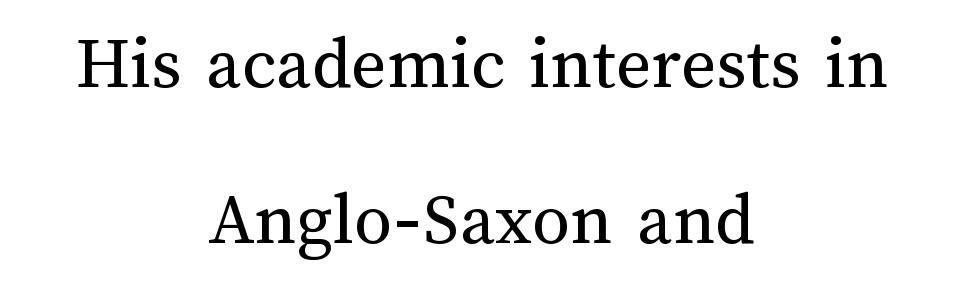
This rendering features lettering with no underline. Glyph-to-glyph distance matches everyday printed text. Vertical stems look standard width or narrower in stroke. Ascenders rise straight up at ninety degrees. In terms of leading, this rendering errs on the spacious side. The letters advance in unequal steps, a hallmark of proportional type.
